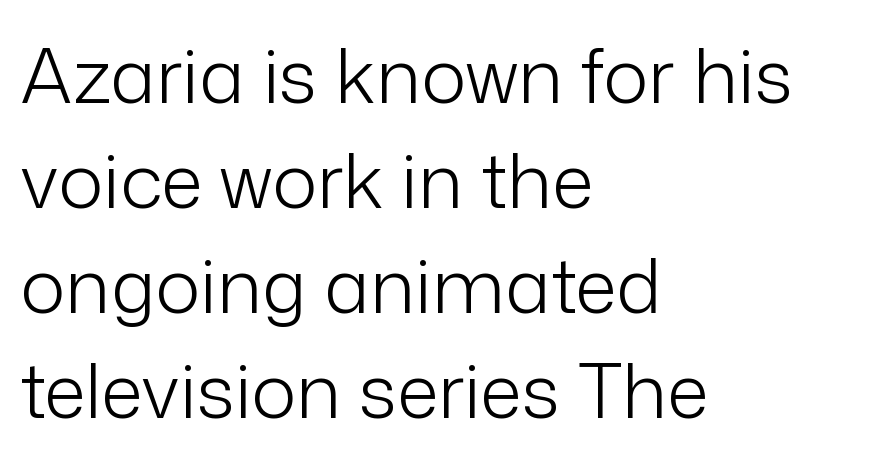
{"serif": "no", "italic": "no", "bold": "no", "weight": "light", "width": "normal", "stroke_contrast": "low", "x_height": "medium", "monospaced": "no", "underline": "no", "align": "left", "line_spacing": "normal", "line_spacing_ratio": 1.38, "letter_spacing": "normal", "letter_spacing_em": 0.0, "glyph_px": 76}
